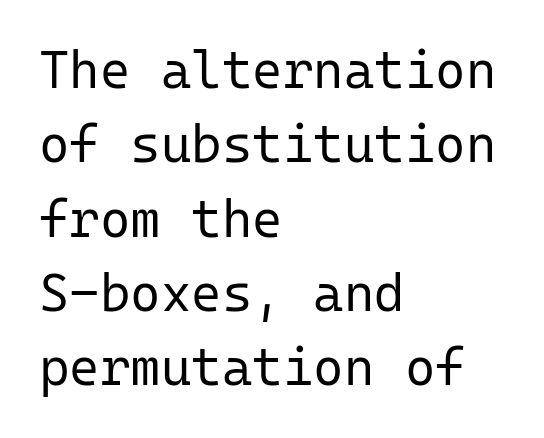
Clear beneath every line of the passage. The typeface chosen for these lines omits serifs. Short note: letters normally spaced. Italic: no, the glyphs are upright roman.
